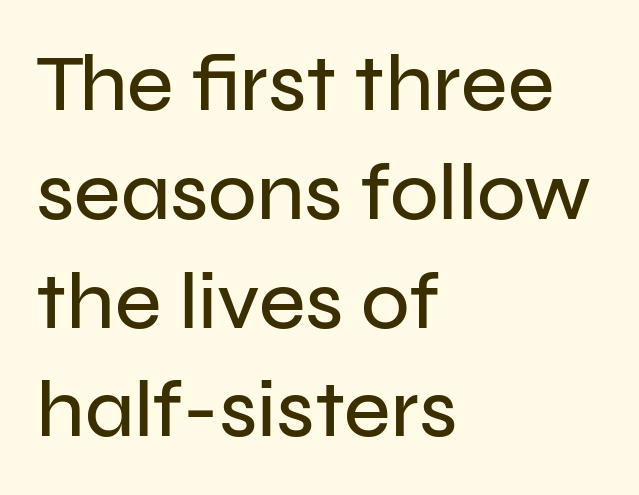
Letterform terminals end flat and unadorned throughout the passage. Bare-footed words on every line. Students, note that the glyphs here touch the page at normal intervals. Designer's note — italics off, roman on. Quick note: interline space is typical. Where is the straight margin? On the left.
